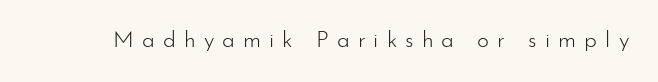
The image shows 23 px text type, upright; set unusually wide letter spacing (+0.35 em), not underlined.
